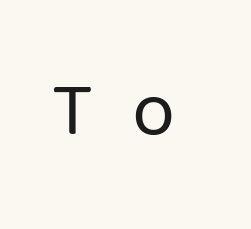
Q: Is the text bold? A: No.
Q: Is the text italic (slanted)? A: No, it is upright.
Q: Is the typeface a serif or a sans-serif typeface? A: Sans-serif.
Q: Is the text underlined? A: No.
Q: Is the spacing between letters normal or unusually wide? A: Unusually wide.
Q: Width (condensed, normal, or wide)? A: Normal.
Q: Stroke contrast? A: Low.
Q: x-height? A: Medium.
Q: Monospaced? A: No.
